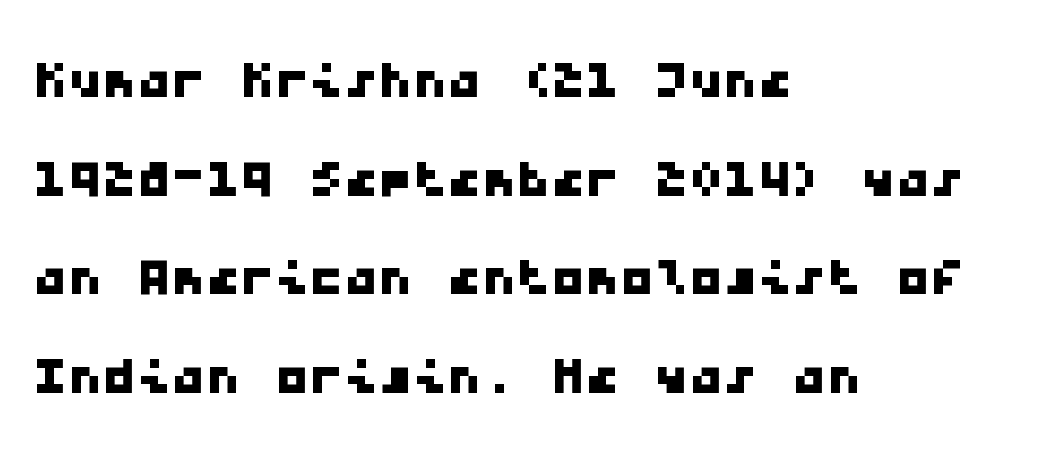
Q: Is the typeface a serif or a sans-serif typeface? A: Sans-serif.
Q: Is the text underlined? A: No.
Q: How is the paragraph aligned? A: Left-aligned.
Q: Is the spacing between letters normal or unusually wide? A: Normal.
Q: Is the spacing between lines tight, normal or loose? A: Normal.
Q: Width (condensed, normal, or wide)? A: Wide.
Q: Stroke contrast? A: Low.
Q: x-height? A: Medium.
Q: Monospaced? A: Yes.
